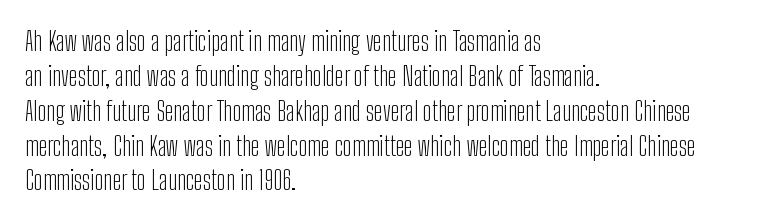
{"italic": "no", "bold": "no", "underline": "no", "align": "left", "line_spacing": "normal", "line_spacing_ratio": 1.34, "letter_spacing": "normal", "letter_spacing_em": 0.0, "glyph_px": 26}
